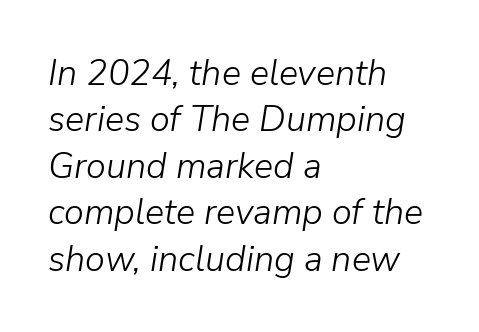
{"italic": "yes", "lean": "right", "slant_degrees": 9, "bold": "no", "weight": "light", "width": "normal", "stroke_contrast": "low", "x_height": "medium", "monospaced": "no", "underline": "no", "align": "left", "line_spacing": "normal", "line_spacing_ratio": 1.29, "letter_spacing": "normal", "letter_spacing_em": 0.0, "glyph_px": 36}
